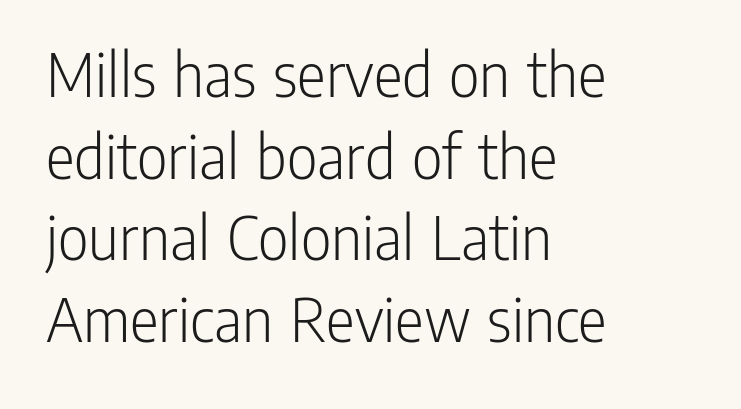
Q: Is the text bold? A: No.
Q: Is the text italic (slanted)? A: No, it is upright.
Q: Is the typeface a serif or a sans-serif typeface? A: Sans-serif.
Q: Is the text underlined? A: No.
Q: How is the paragraph aligned? A: Left-aligned.
Q: Is the spacing between letters normal or unusually wide? A: Normal.
Q: Width (condensed, normal, or wide)? A: Condensed.
Q: Stroke contrast? A: Low.
Q: x-height? A: Medium.
Q: Monospaced? A: No.
